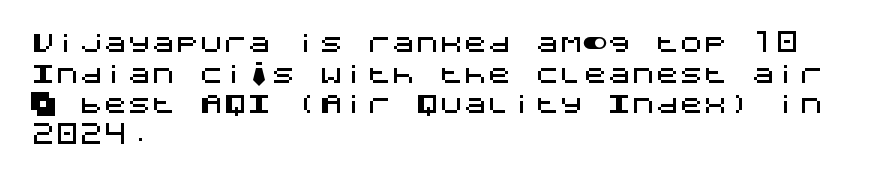
The image shows 24 px text type, upright; set left-aligned, normal line spacing (1.28x), normal letter spacing, not underlined.
